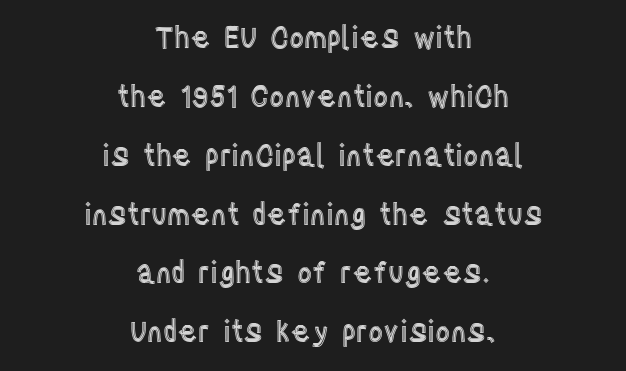
{"italic": "no", "width": "condensed", "x_height": "large", "monospaced": "no", "underline": "no", "align": "center", "line_spacing": "loose", "line_spacing_ratio": 2.03, "letter_spacing": "normal", "letter_spacing_em": 0.0, "glyph_px": 29}
